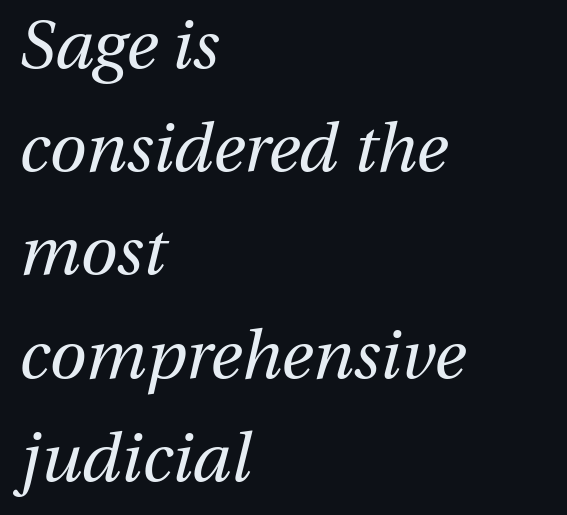
The image shows 67 px regular-weight type, italic (leaning right); set left-aligned, normal line spacing (1.54x), normal letter spacing, not underlined; medium stroke contrast and a medium x-height.
